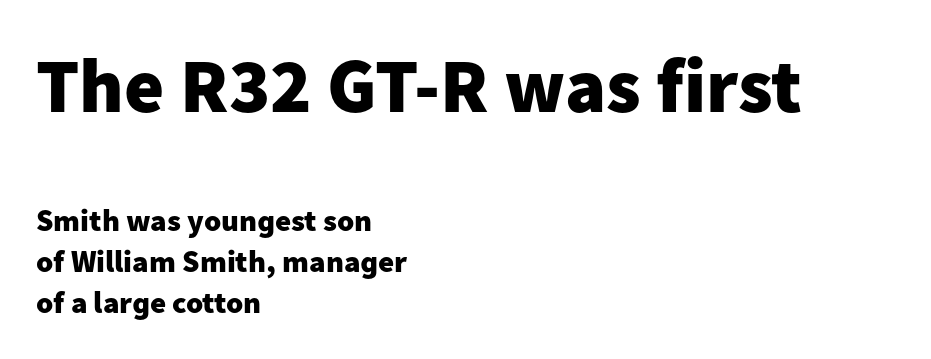
{"serif": "no", "italic": "no", "bold": "yes", "weight": "heavy", "width": "normal", "stroke_contrast": "low", "x_height": "medium", "monospaced": "no", "underline": "no", "align": "left", "line_spacing": "normal", "line_spacing_ratio": 1.33, "letter_spacing": "normal", "letter_spacing_em": 0.0, "larger_block": "first", "size_ratio": 2.48, "glyph_px": 77}
